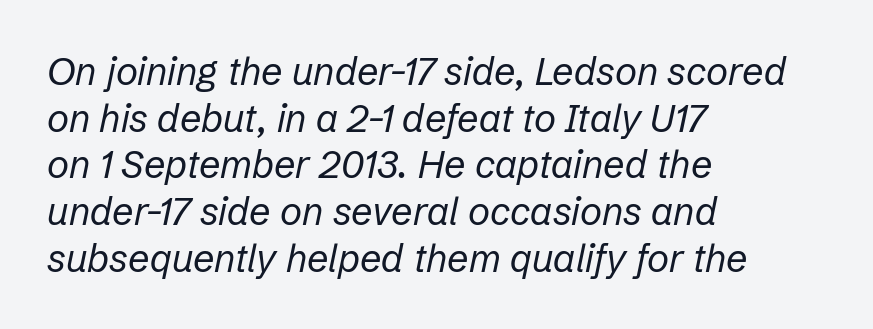
Q: Is the text bold? A: No.
Q: Is the text italic (slanted)? A: Yes, it leans right by about 12 degrees.
Q: Is the text underlined? A: No.
Q: How is the paragraph aligned? A: Left-aligned.
Q: Is the spacing between letters normal or unusually wide? A: Normal.
Q: Width (condensed, normal, or wide)? A: Normal.
Q: Stroke contrast? A: Low.
Q: x-height? A: Medium.
Q: Monospaced? A: No.
